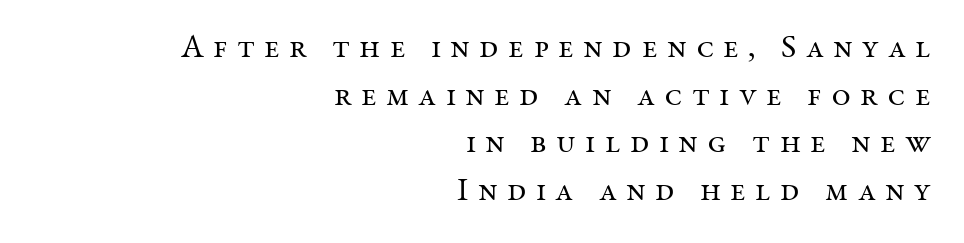
The typography opts for an upright posture over an oblique one. Which margin do the lines hug? The right one — the left edge is uneven. Notice how descenders clear the ascenders below comfortably — that's standard leading. Classification — serif.
